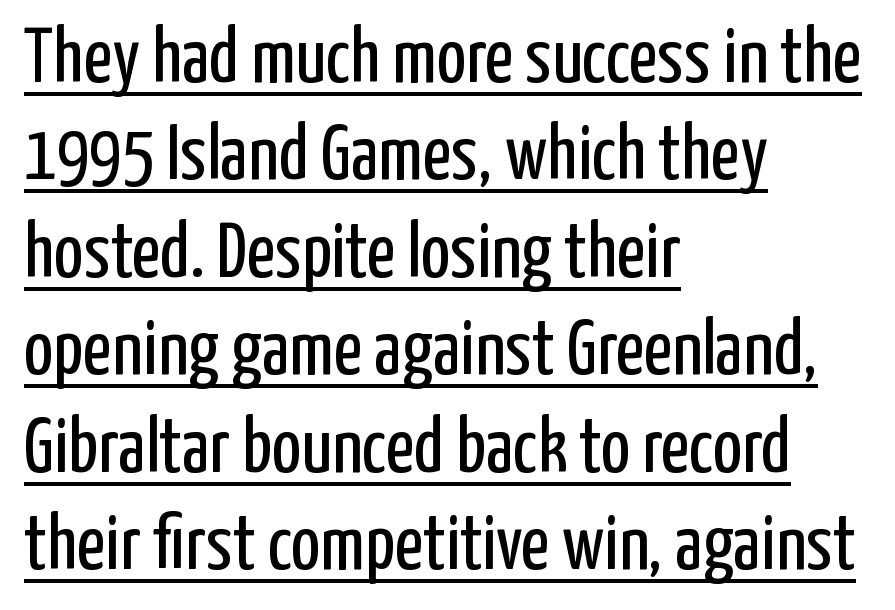
The image shows 78 px regular-weight, condensed sans-serif type, upright; set left-aligned, normal line spacing (1.25x), normal letter spacing, underlined; low stroke contrast and a medium x-height.
